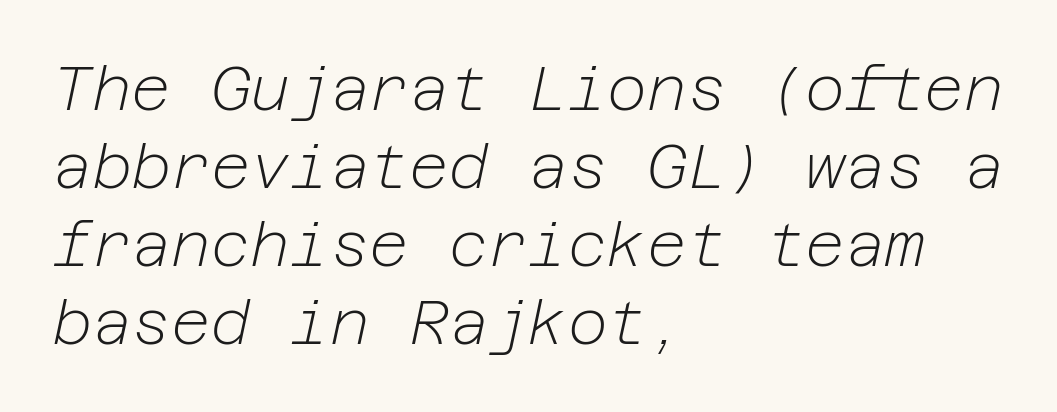
The image shows 61 px light type, italic (leaning right); set left-aligned, normal line spacing (1.28x), normal letter spacing, not underlined; low stroke contrast and a medium x-height.
